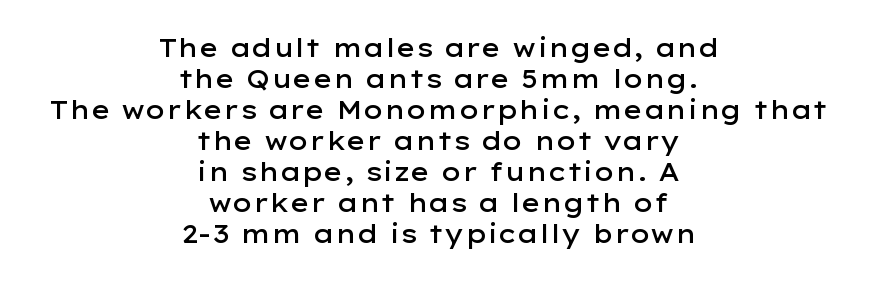
This is the regular roman posture of the typeface. Both edges are ragged and mirror each other, which tells us the setting is centered. Spacing between characters is what you'd get straight out of the box. Decoration check: the copy has no underline. The rendering uses a semibold face; strokes are thickened but not to full bold.
